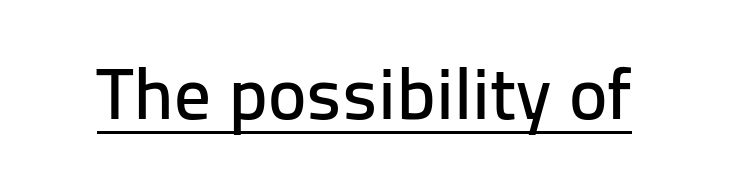
A roman cut, with each character standing at attention. Standard letterfit; no display-style spreading of the glyphs. These lines are rendered in a variable-pitch font. The face used here appears with an underline applied. Typographically, this falls in the sans-serif category.
